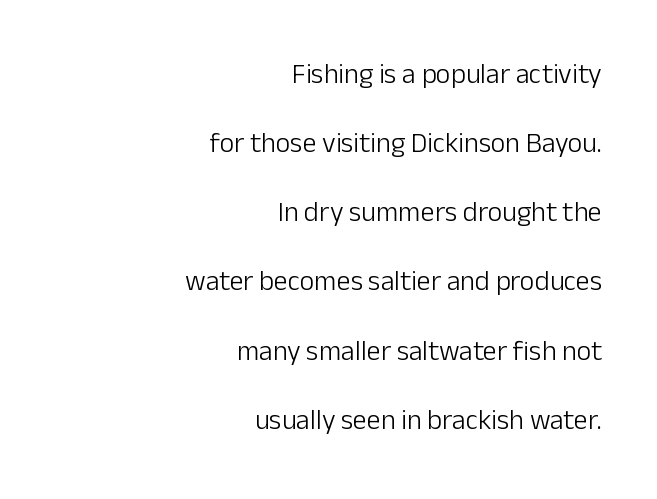
{"serif": "no", "italic": "no", "bold": "no", "weight": "light", "width": "normal", "stroke_contrast": "low", "x_height": "medium", "monospaced": "no", "underline": "no", "align": "right", "line_spacing": "loose", "line_spacing_ratio": 2.47, "letter_spacing": "normal", "letter_spacing_em": 0.0, "glyph_px": 28}
